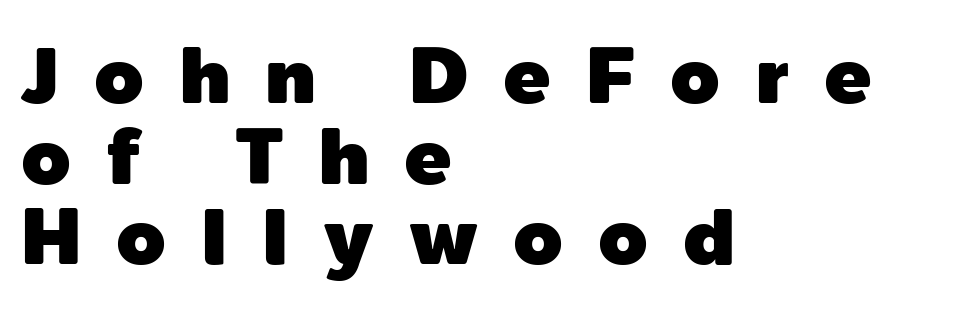
Posture: upright roman. Honestly, the rows look squashed on top of each other. Rule under the text: the space is simply empty. Each letter's strokes conclude bluntly, with no projecting serifs. These lines stack with their left ends in a neat column. The passage shown is typed in a proportional face where columns would drift.
